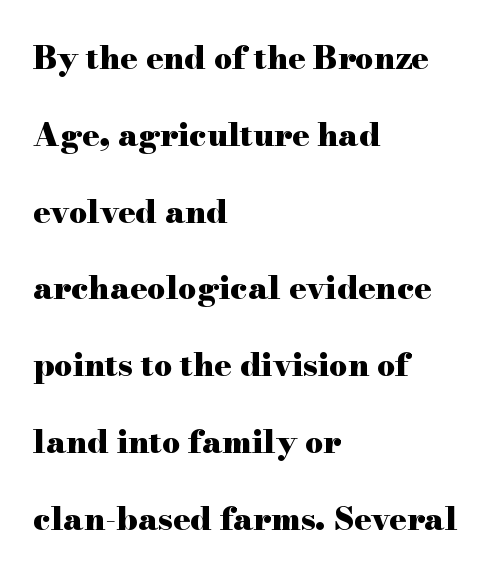
The image shows 32 px heavy, wide serif type, upright; set left-aligned, loose line spacing (2.4x), normal letter spacing, not underlined; high stroke contrast and a small x-height.
